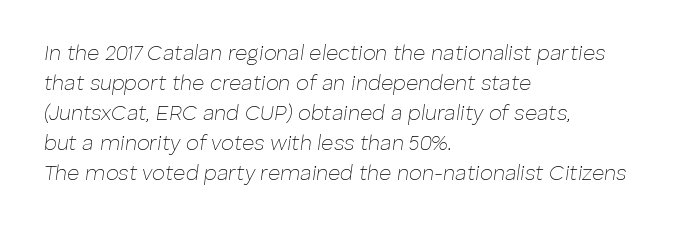
A typesetter would call this zero additional tracking. Leftover space on each line is placed entirely after the last word. A typesetter would mark this as italic. The passage shown stacks its lines at a standard gap. The zone under the glyphs is completely vacant.
